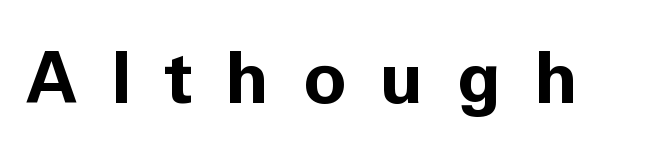
The image shows 72 px bold sans-serif type, upright; set unusually wide letter spacing (+0.46 em), not underlined; low stroke contrast and a medium x-height.
